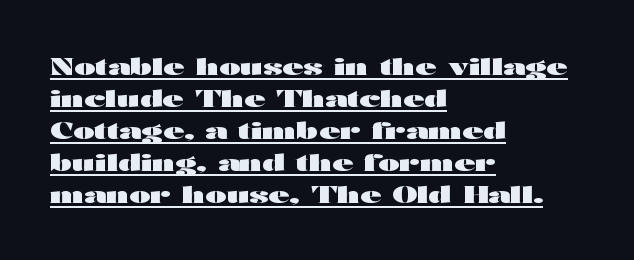
The image shows 23 px bold type, upright; set left-aligned, normal line spacing (1.39x), normal letter spacing, underlined.
